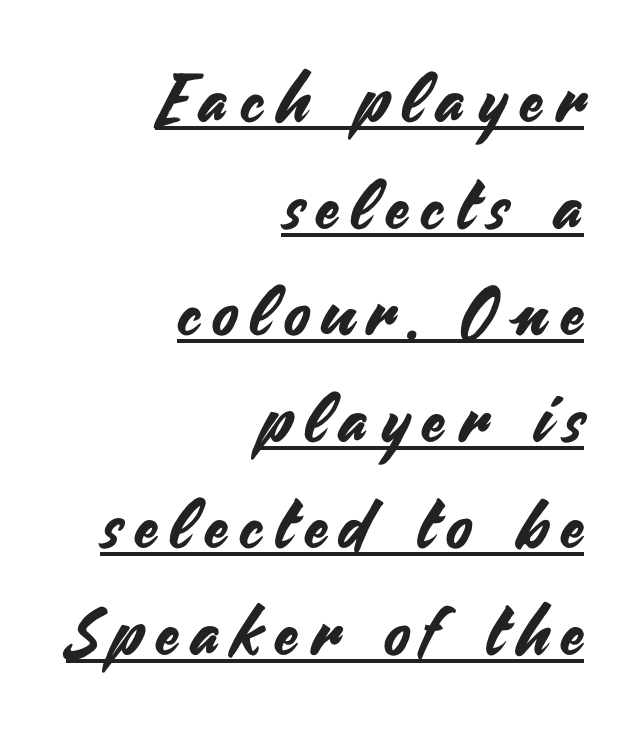
Q: Is the text italic (slanted)? A: Yes.
Q: Is the typeface a serif or a sans-serif typeface? A: Sans-serif.
Q: Is the text underlined? A: Yes.
Q: How is the paragraph aligned? A: Right-aligned.
Q: Is the spacing between letters normal or unusually wide? A: Unusually wide.
Q: Is the spacing between lines tight, normal or loose? A: Normal.
Q: Width (condensed, normal, or wide)? A: Normal.
Q: Stroke contrast? A: Medium.
Q: x-height? A: Small.
Q: Monospaced? A: No.
